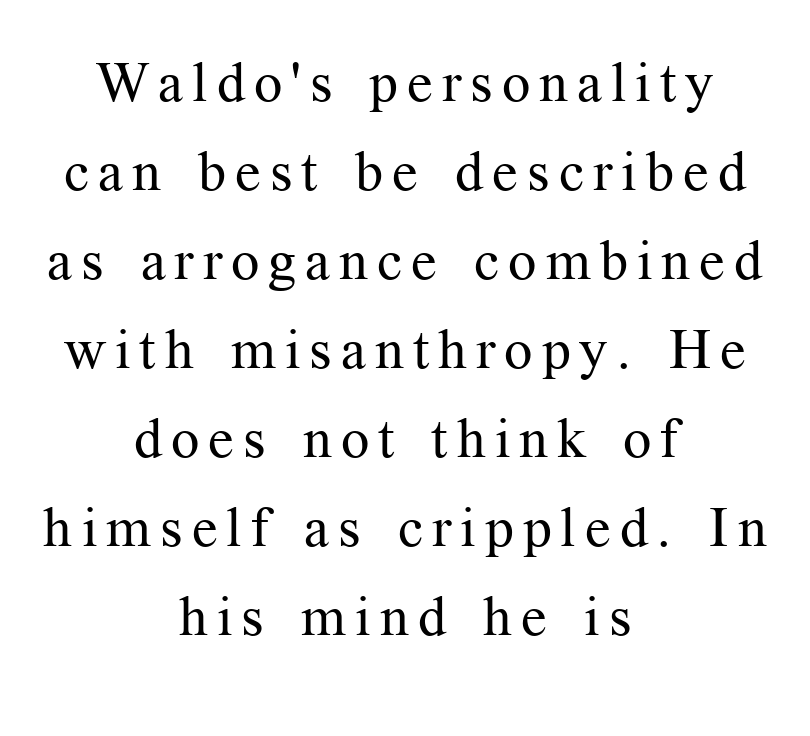
Q: Is the text bold? A: No.
Q: Is the text italic (slanted)? A: No, it is upright.
Q: Is the typeface a serif or a sans-serif typeface? A: Serif.
Q: Is the text underlined? A: No.
Q: How is the paragraph aligned? A: Centered.
Q: Is the spacing between lines tight, normal or loose? A: Normal.
Q: Width (condensed, normal, or wide)? A: Normal.
Q: Stroke contrast? A: Medium.
Q: x-height? A: Medium.
Q: Monospaced? A: No.
